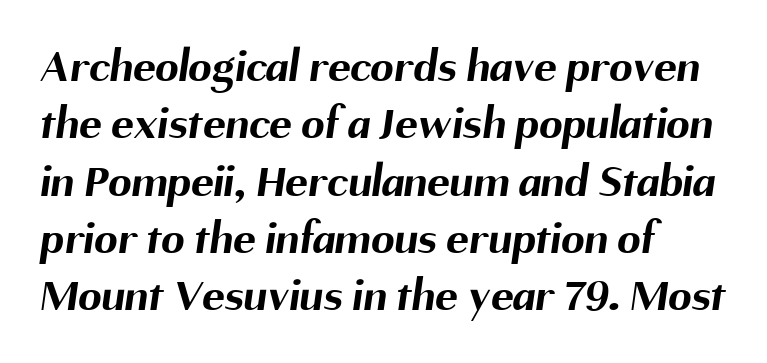
{"serif": "no", "bold": "yes", "weight": "bold", "width": "normal", "stroke_contrast": "medium", "x_height": "medium", "monospaced": "no", "underline": "no", "align": "left", "line_spacing_ratio": 1.22, "letter_spacing": "normal", "letter_spacing_em": 0.0, "glyph_px": 47}
